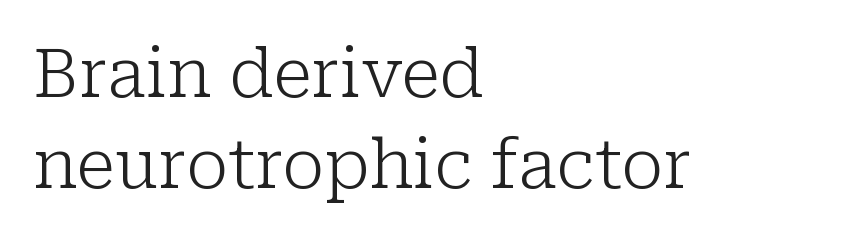
{"serif": "yes", "italic": "no", "bold": "no", "weight": "light", "width": "normal", "stroke_contrast": "low", "x_height": "medium", "monospaced": "no", "underline": "no", "align": "left", "line_spacing": "normal", "line_spacing_ratio": 1.34, "letter_spacing": "normal", "letter_spacing_em": 0.0, "glyph_px": 68}
